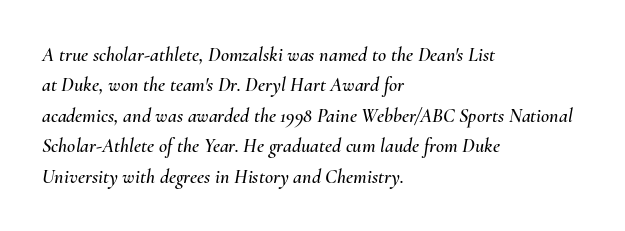
Q: Is the text italic (slanted)? A: Yes, it leans right by about 10 degrees.
Q: Is the text underlined? A: No.
Q: How is the paragraph aligned? A: Left-aligned.
Q: Is the spacing between letters normal or unusually wide? A: Normal.
Q: Is the spacing between lines tight, normal or loose? A: Normal.
